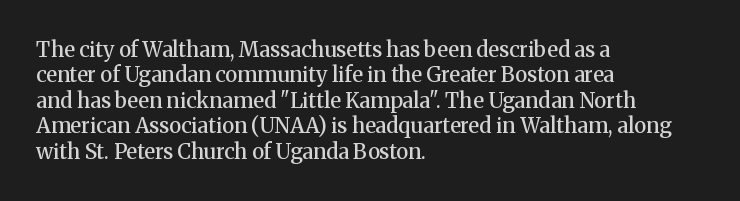
The image shows 21 px text type, upright; set left-aligned, line spacing 1.21x, normal letter spacing, not underlined.
